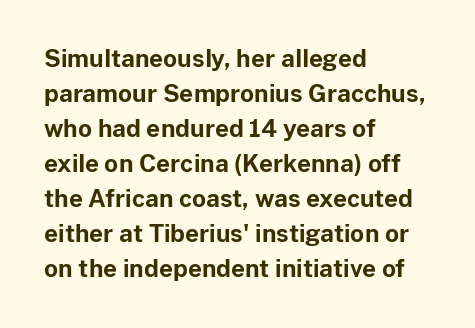
A classic flush-left, rag-right setting is used for this passage. The strokes are fattened all the way to bold. Plain, unruled lines of type. Tracking value appears to be zero — textbook default spacing.
